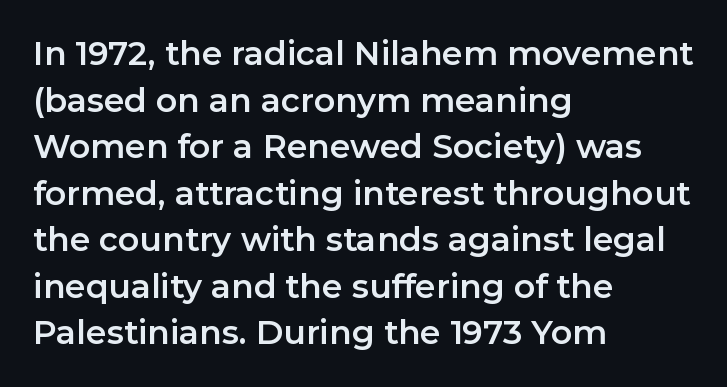
{"serif": "no", "italic": "no", "width": "normal", "stroke_contrast": "low", "x_height": "medium", "monospaced": "no", "underline": "no", "align": "left", "line_spacing": "normal", "line_spacing_ratio": 1.41, "letter_spacing": "normal", "letter_spacing_em": 0.0, "glyph_px": 33}
